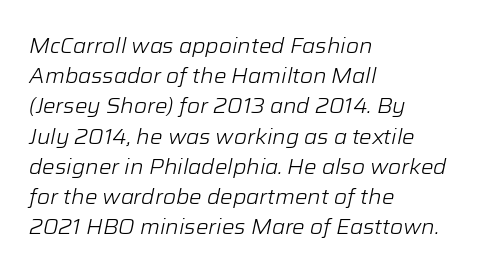
The image shows 21 px text type, italic (leaning right); set left-aligned, normal line spacing (1.44x), normal letter spacing, not underlined.
